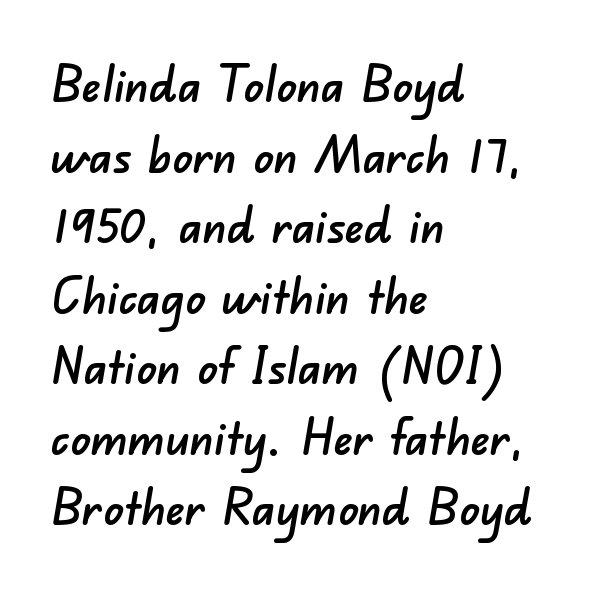
The image shows 49 px sans-serif type; set left-aligned, normal line spacing (1.44x), normal letter spacing, not underlined; low stroke contrast and a small x-height.
